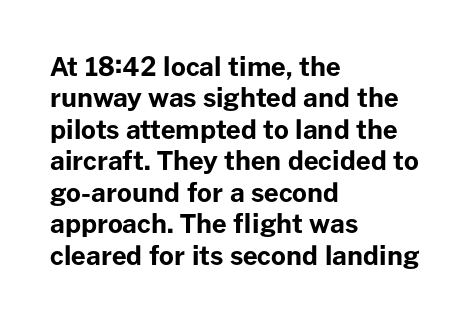
The image shows 26 px bold type, upright; set left-aligned, line spacing 1.21x, normal letter spacing, not underlined.
